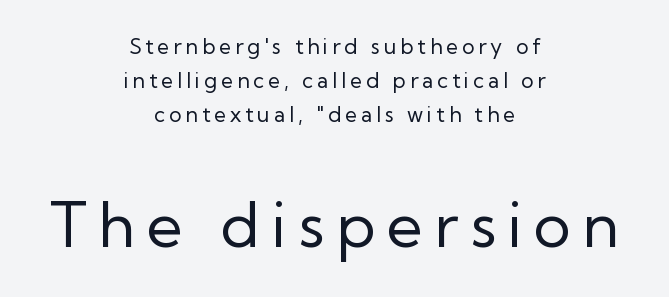
{"serif": "no", "italic": "no", "bold": "no", "weight": "regular", "width": "normal", "stroke_contrast": "low", "x_height": "medium", "monospaced": "no", "underline": "no", "align": "center", "line_spacing": "normal", "line_spacing_ratio": 1.63, "larger_block": "second", "size_ratio": 2.95, "glyph_px": 62}
